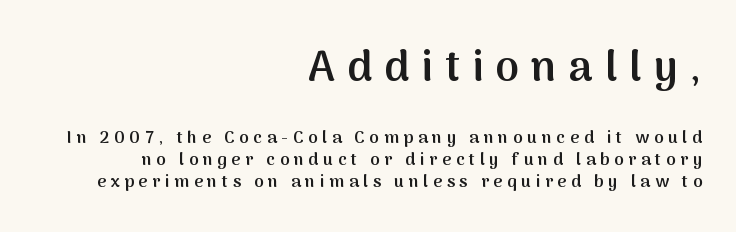
Q: Is the text bold? A: Semi-bold.
Q: Is the text italic (slanted)? A: No, it is upright.
Q: Is the typeface a serif or a sans-serif typeface? A: Sans-serif.
Q: Is the text underlined? A: No.
Q: How is the paragraph aligned? A: Right-aligned.
Q: Is the spacing between letters normal or unusually wide? A: Unusually wide.
Q: Is the spacing between lines tight, normal or loose? A: Normal.
Q: Which block of text is set in a larger size, the first (top) or the second (bottom)? A: The first (top) one.
Q: Width (condensed, normal, or wide)? A: Normal.
Q: Stroke contrast? A: Medium.
Q: x-height? A: Medium.
Q: Monospaced? A: No.
